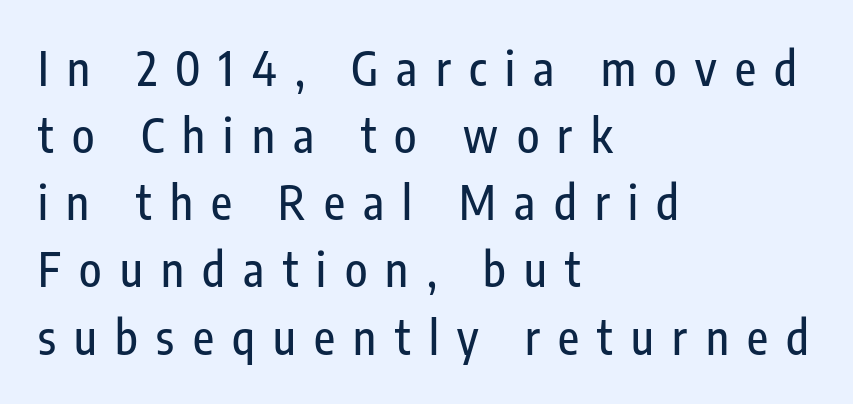
The image shows 46 px condensed sans-serif type, upright; set left-aligned, normal line spacing (1.46x), unusually wide letter spacing (+0.4 em), not underlined; low stroke contrast and a medium x-height.
